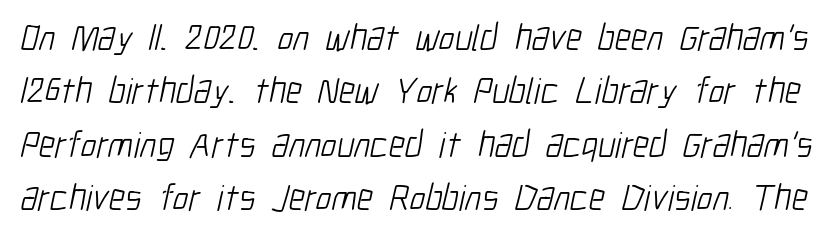
Q: Is the text bold? A: No.
Q: Is the typeface a serif or a sans-serif typeface? A: Sans-serif.
Q: Is the text underlined? A: No.
Q: Is the spacing between letters normal or unusually wide? A: Normal.
Q: Is the spacing between lines tight, normal or loose? A: Normal.
Q: Width (condensed, normal, or wide)? A: Condensed.
Q: Stroke contrast? A: Low.
Q: x-height? A: Medium.
Q: Monospaced? A: No.
